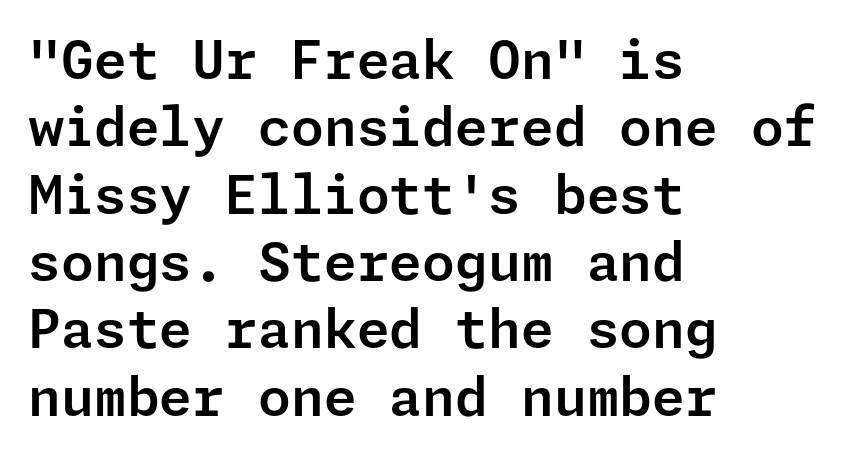
The space beneath each line is pristine and unruled. Successive baselines arrive at the customary interval. It's the straight-up-and-down kind of type. This rendering leaves character spacing at its baseline value.
